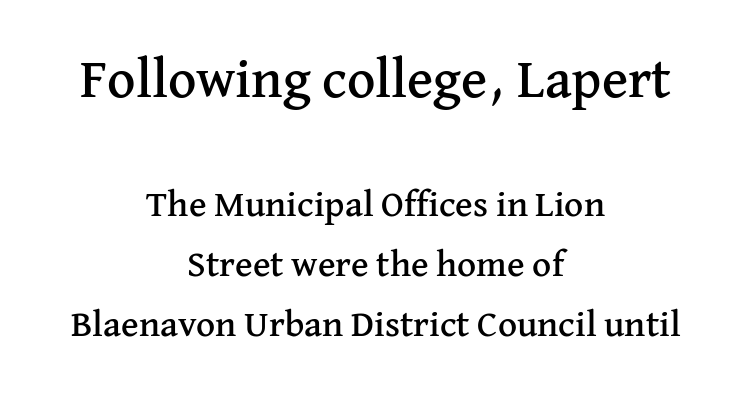
The image shows 55 px serif type, upright; set centered, normal line spacing (1.62x), normal letter spacing, not underlined; the first (top) block is 1.49x larger; medium stroke contrast and a medium x-height.
